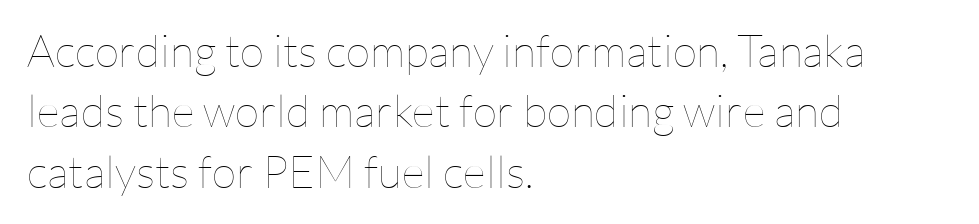
The image shows 45 px thin type, upright; set left-aligned, normal line spacing (1.34x), normal letter spacing, not underlined; low stroke contrast and a medium x-height.
